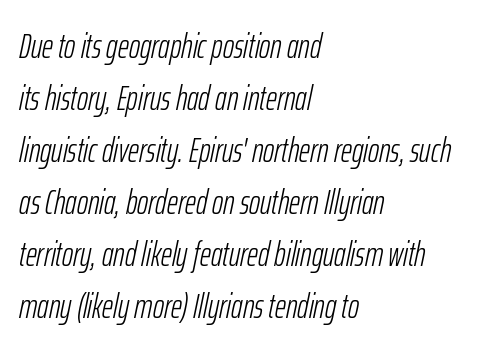
Leading matches the norm, producing a regular column. These lines were composed using italics. Unmarked baselines from the first word to the last. Casual observation: everything's shoved over to the left. Letter spacing: default. No extra ink here — the face is not bold.
